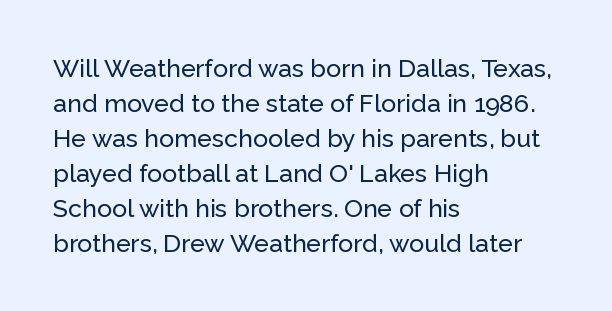
The image shows 25 px text type, upright; set left-aligned, normal line spacing (1.4x), normal letter spacing, not underlined.
